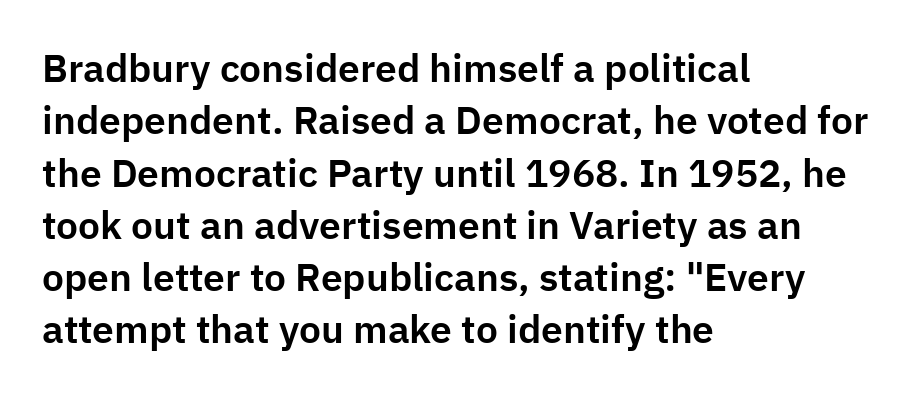
The image shows 39 px sans-serif type, upright; set left-aligned, normal line spacing (1.34x), normal letter spacing, not underlined; low stroke contrast and a medium x-height.
